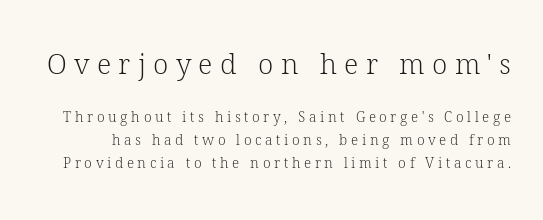
Note the varied advance widths — an 'i' is clearly narrower than an 'm'. In terms of leading, this rendering sits right in the middle. Unmarked baselines from the first word to the last. The rendering shrinks the type as you move from the upper chunk to the lower. The letterforms sit at book weight or below. Little horizontal feet cap the strokes, marking this as serif type.
